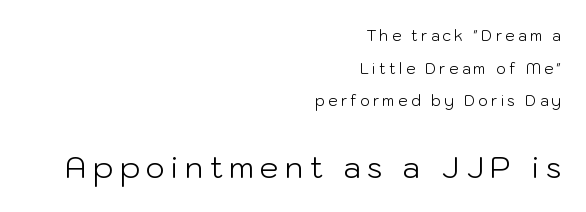
The words here are not underlined. The rendering uses natural spacing where letterforms have individual widths. Right-aligned paragraph, ragged on the left. Regarding leading, the lines here are spaced well apart.
